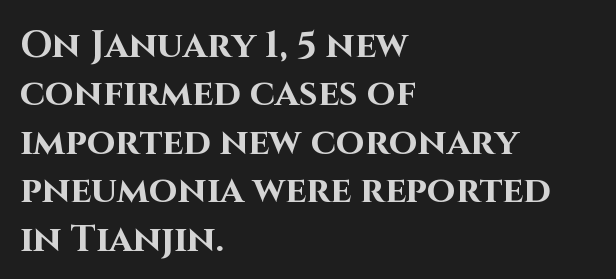
{"serif": "no", "italic": "no", "bold": "yes", "weight": "bold", "width": "normal", "stroke_contrast": "high", "x_height": "large", "monospaced": "no", "underline": "no", "align": "left", "line_spacing": "normal", "line_spacing_ratio": 1.31, "letter_spacing": "normal", "letter_spacing_em": 0.0, "glyph_px": 37}
